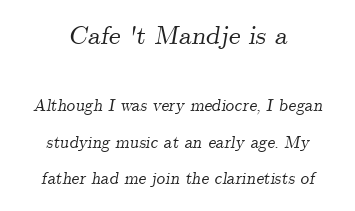
{"italic": "yes", "lean": "right", "slant_degrees": 9, "underline": "no", "align": "center", "line_spacing": "loose", "line_spacing_ratio": 2.14, "letter_spacing": "normal", "letter_spacing_em": 0.0, "larger_block": "first", "size_ratio": 1.53, "glyph_px": 26}
